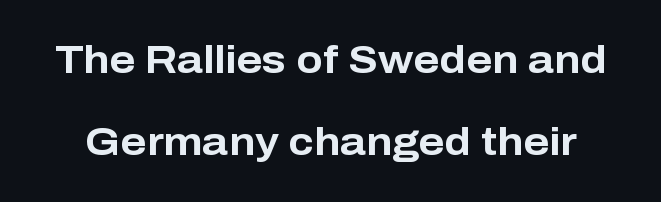
Here the designer chose a conventional face with non-uniform glyph widths. A full-strength bold gives these letters their thick strokes. Stroke terminals: plain, sans-serif. Every stem runs plumb, perpendicular to the baseline. Caption: standard tracking, unaltered. Just letters on the line, the space beneath them empty.
